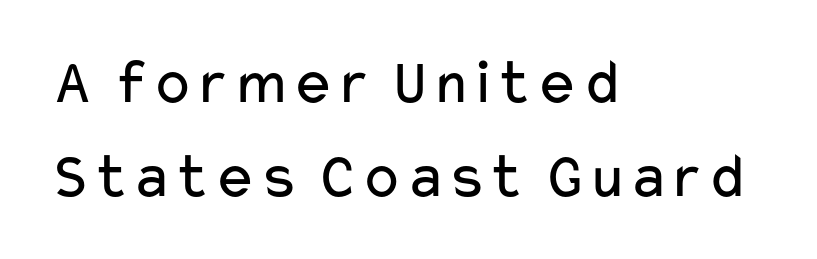
Leading matches the norm, producing a regular column. Classification — sans serif. The horizontal fit of the characters is conventional and even. A clean baseline with only descenders dipping below it.
